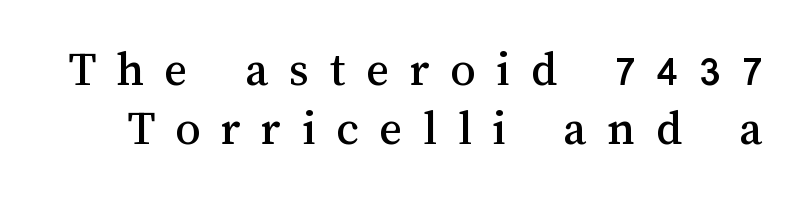
The image shows 50 px text type, upright; set line spacing 1.18x, unusually wide letter spacing (+0.41 em), not underlined; medium stroke contrast and a medium x-height.
